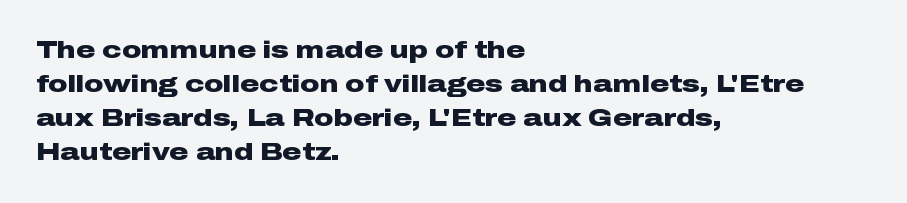
Q: Is the text bold? A: Yes.
Q: Is the text italic (slanted)? A: No, it is upright.
Q: Is the text underlined? A: No.
Q: How is the paragraph aligned? A: Left-aligned.
Q: Is the spacing between letters normal or unusually wide? A: Normal.
Q: Is the spacing between lines tight, normal or loose? A: Normal.
